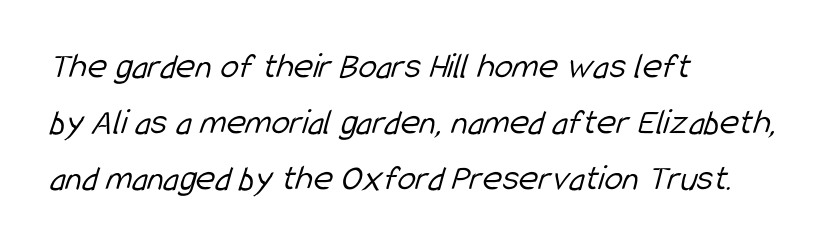
{"serif": "no", "bold": "no", "weight": "light", "width": "condensed", "stroke_contrast": "low", "x_height": "medium", "monospaced": "no", "underline": "no", "align": "left", "line_spacing": "normal", "line_spacing_ratio": 1.51, "letter_spacing": "normal", "letter_spacing_em": 0.0, "glyph_px": 37}
